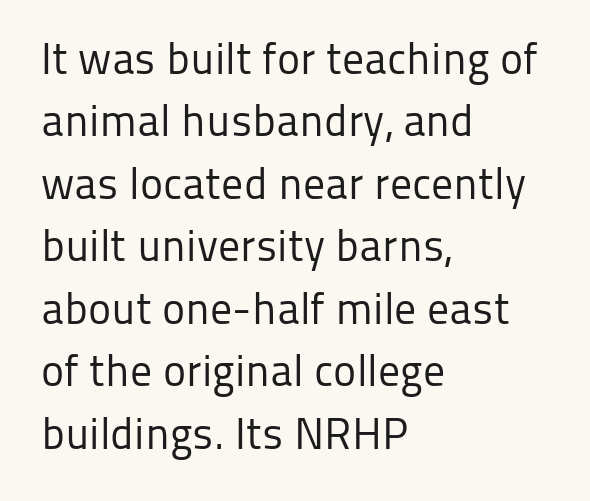
{"serif": "no", "italic": "no", "bold": "no", "weight": "regular", "width": "normal", "stroke_contrast": "low", "x_height": "medium", "monospaced": "no", "underline": "no", "align": "left", "line_spacing": "normal", "line_spacing_ratio": 1.42, "letter_spacing": "normal", "letter_spacing_em": 0.0, "glyph_px": 44}
